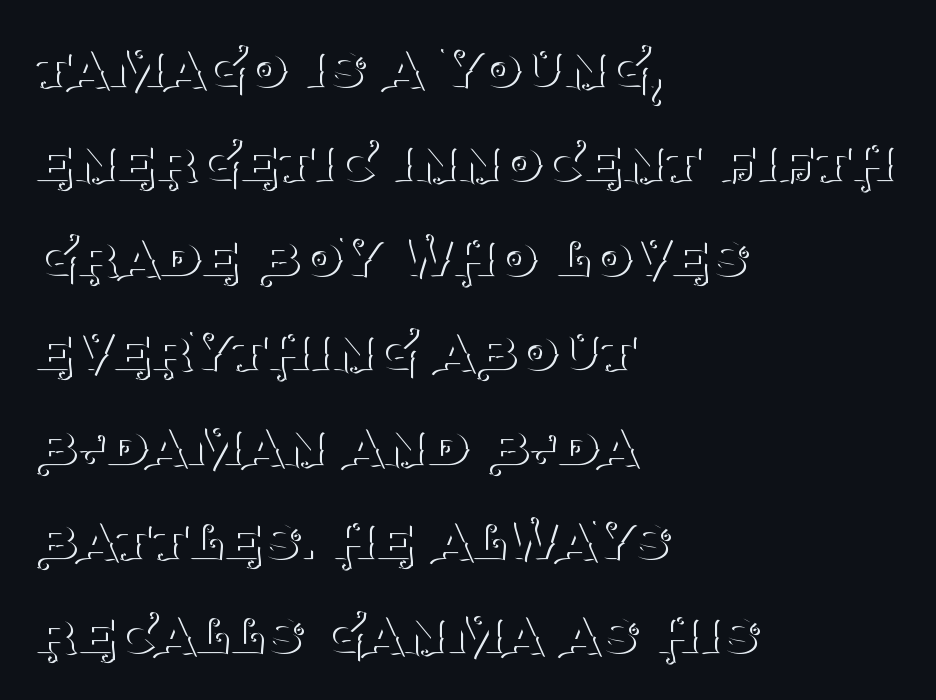
Q: Is the text bold? A: No.
Q: Is the text italic (slanted)? A: No, it is upright.
Q: Is the typeface a serif or a sans-serif typeface? A: Serif.
Q: Is the text underlined? A: No.
Q: How is the paragraph aligned? A: Left-aligned.
Q: Is the spacing between letters normal or unusually wide? A: Normal.
Q: Is the spacing between lines tight, normal or loose? A: Normal.
Q: Width (condensed, normal, or wide)? A: Normal.
Q: Stroke contrast? A: Medium.
Q: x-height? A: Large.
Q: Monospaced? A: No.
